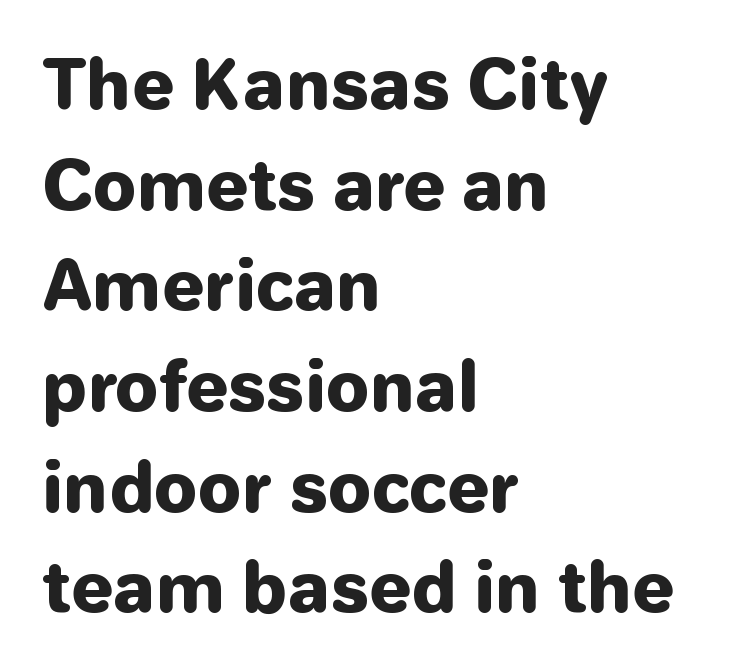
{"serif": "no", "italic": "no", "bold": "yes", "weight": "heavy", "width": "normal", "stroke_contrast": "low", "x_height": "medium", "monospaced": "no", "underline": "no", "align": "left", "line_spacing": "normal", "line_spacing_ratio": 1.48, "letter_spacing": "normal", "letter_spacing_em": 0.0, "glyph_px": 68}
